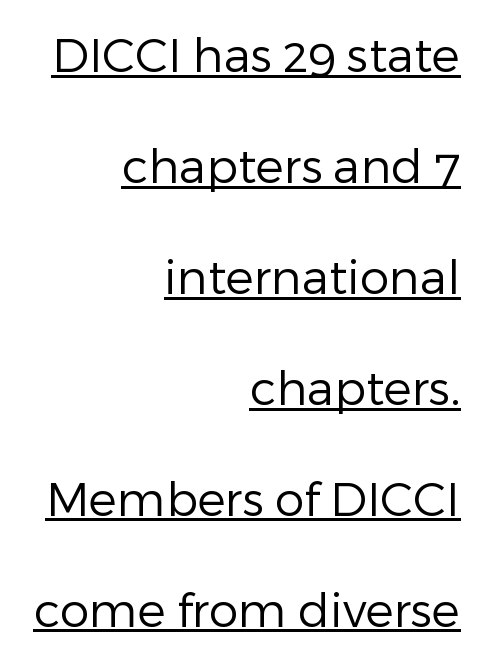
Q: Is the text bold? A: No.
Q: Is the text italic (slanted)? A: No, it is upright.
Q: Is the typeface a serif or a sans-serif typeface? A: Sans-serif.
Q: Is the text underlined? A: Yes.
Q: How is the paragraph aligned? A: Right-aligned.
Q: Is the spacing between letters normal or unusually wide? A: Normal.
Q: Is the spacing between lines tight, normal or loose? A: Loose.
Q: Width (condensed, normal, or wide)? A: Normal.
Q: Stroke contrast? A: Low.
Q: x-height? A: Medium.
Q: Monospaced? A: No.
